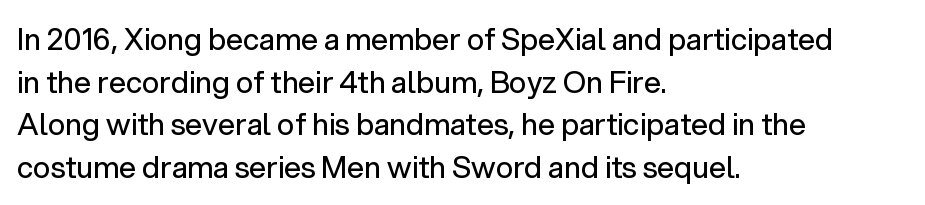
The specimen reads as upright at a glance. Inter-character spacing is left at the font's built-in metrics. The passage shown stacks its lines at a standard gap. The type family on display is of the sans-serif kind.
